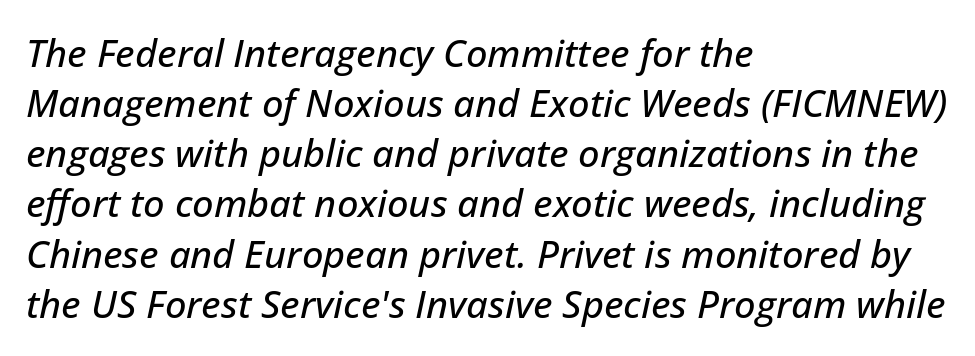
{"italic": "yes", "lean": "right", "slant_degrees": 12, "width": "normal", "stroke_contrast": "low", "x_height": "medium", "monospaced": "no", "underline": "no", "align": "left", "line_spacing": "normal", "line_spacing_ratio": 1.32, "letter_spacing": "normal", "letter_spacing_em": 0.0, "glyph_px": 38}
